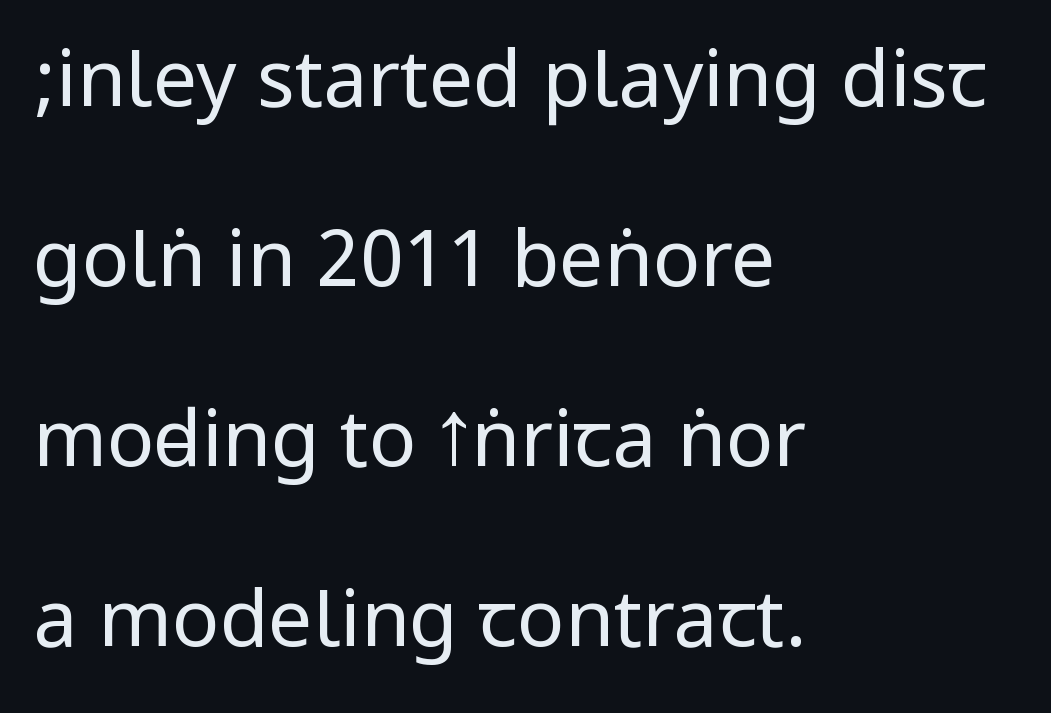
The space between consecutive lines is lavish. Line beginnings align vertically; line endings do not. Stroke thickness stays within the range of a standard reading face or lighter. Tall strokes in this sample are plumb rather than angled.
